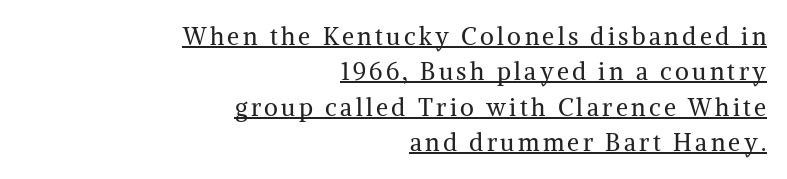
Q: Is the text bold? A: No.
Q: Is the text italic (slanted)? A: No, it is upright.
Q: Is the text underlined? A: Yes.
Q: How is the paragraph aligned? A: Right-aligned.
Q: Is the spacing between lines tight, normal or loose? A: Normal.
